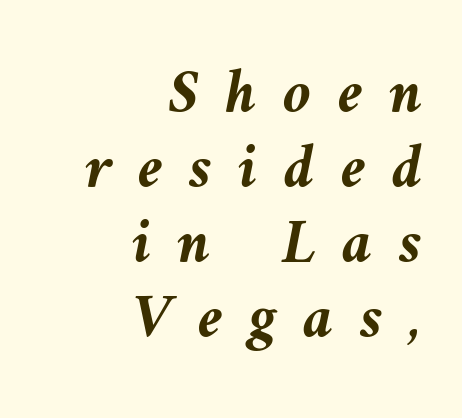
Q: Is the text bold? A: Yes.
Q: Is the text italic (slanted)? A: Yes, it leans left by about 9 degrees.
Q: Is the text underlined? A: No.
Q: How is the paragraph aligned? A: Right-aligned.
Q: Is the spacing between letters normal or unusually wide? A: Unusually wide.
Q: Width (condensed, normal, or wide)? A: Normal.
Q: Stroke contrast? A: Medium.
Q: x-height? A: Medium.
Q: Monospaced? A: No.
